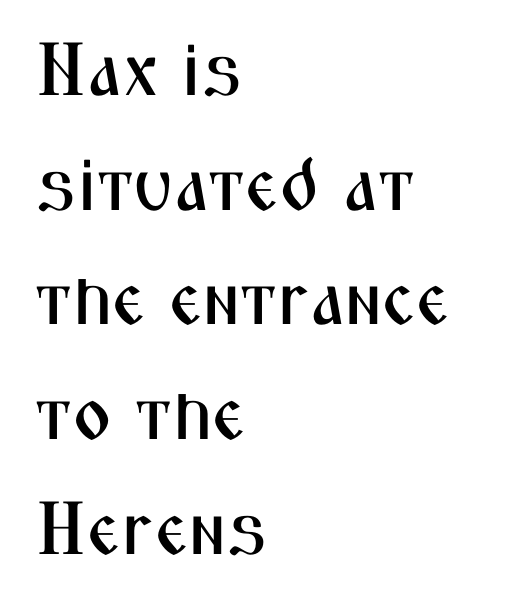
{"serif": "no", "italic": "no", "width": "condensed", "stroke_contrast": "medium", "x_height": "medium", "monospaced": "no", "underline": "no", "align": "left", "line_spacing": "normal", "line_spacing_ratio": 1.53, "letter_spacing": "normal", "letter_spacing_em": 0.0, "glyph_px": 75}
